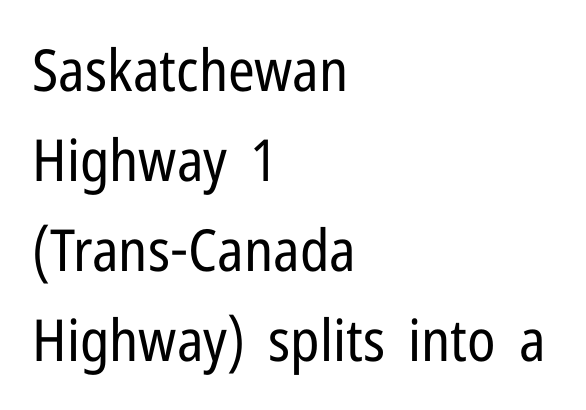
Q: Is the text bold? A: No.
Q: Is the text italic (slanted)? A: No, it is upright.
Q: Is the typeface a serif or a sans-serif typeface? A: Sans-serif.
Q: Is the text underlined? A: No.
Q: How is the paragraph aligned? A: Left-aligned.
Q: Is the spacing between letters normal or unusually wide? A: Normal.
Q: Is the spacing between lines tight, normal or loose? A: Normal.
Q: Width (condensed, normal, or wide)? A: Condensed.
Q: Stroke contrast? A: Low.
Q: x-height? A: Medium.
Q: Monospaced? A: No.
